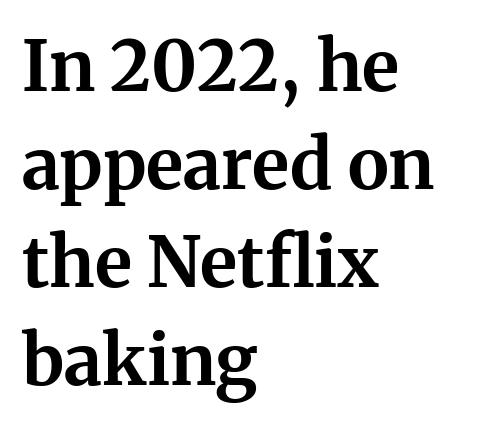
There is no visible air inserted between adjacent glyphs. You can tell it's not italic because the verticals are truly vertical. You could not count columns in this text — the font is proportionally spaced. Look at the bottom of the vertical strokes: they flare into serifs here. Compared with an ordinary text face, these strokes are far heavier — a full bold.
